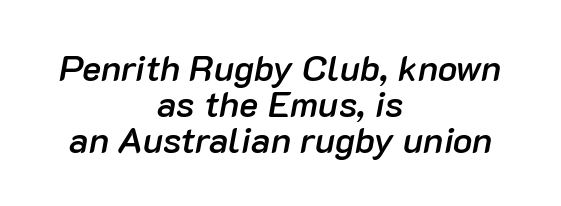
{"italic": "yes", "lean": "right", "slant_degrees": 10, "bold": "semi", "weight": "semibold", "width": "normal", "stroke_contrast": "low", "x_height": "medium", "monospaced": "no", "underline": "no", "align": "center", "line_spacing": "tight", "line_spacing_ratio": 1.0, "letter_spacing": "normal", "letter_spacing_em": 0.0, "glyph_px": 36}
